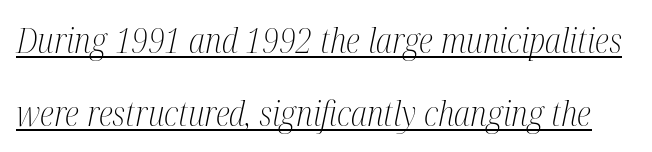
Is there much room between lines? Yes — plenty of vertical air separates them. Character widths vary here, with narrow letters taking less room than wide ones. These lines keep a tight, regular rhythm from letter to letter. The specimen includes a rule beneath the text block's lines.
